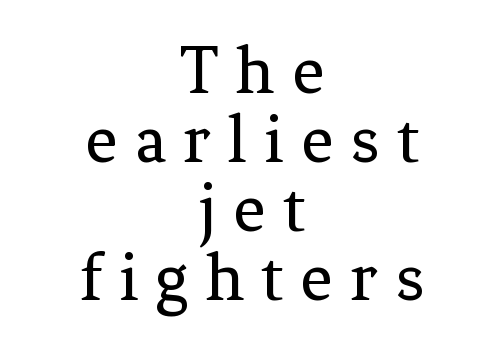
Q: Is the text bold? A: No.
Q: Is the text italic (slanted)? A: No, it is upright.
Q: Is the typeface a serif or a sans-serif typeface? A: Serif.
Q: Is the text underlined? A: No.
Q: How is the paragraph aligned? A: Centered.
Q: Is the spacing between letters normal or unusually wide? A: Unusually wide.
Q: Is the spacing between lines tight, normal or loose? A: Tight.
Q: Width (condensed, normal, or wide)? A: Normal.
Q: Stroke contrast? A: Low.
Q: x-height? A: Medium.
Q: Monospaced? A: No.
